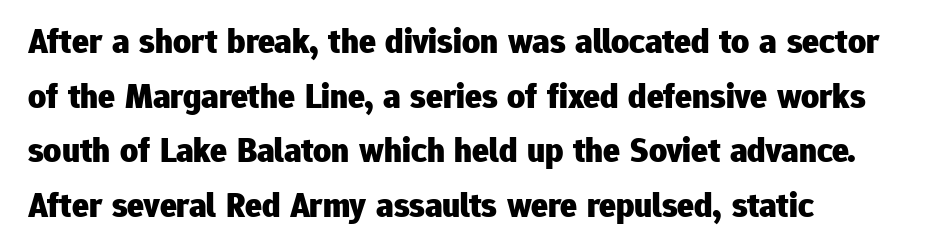
Q: Is the text bold? A: Yes.
Q: Is the text italic (slanted)? A: No, it is upright.
Q: Is the typeface a serif or a sans-serif typeface? A: Sans-serif.
Q: Is the text underlined? A: No.
Q: How is the paragraph aligned? A: Left-aligned.
Q: Is the spacing between letters normal or unusually wide? A: Normal.
Q: Is the spacing between lines tight, normal or loose? A: Normal.
Q: Width (condensed, normal, or wide)? A: Normal.
Q: Stroke contrast? A: Low.
Q: x-height? A: Medium.
Q: Monospaced? A: No.
